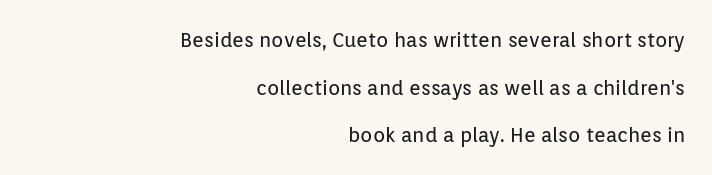
These glyphs show unthickened strokes, regular width or finer. Baseline-to-baseline distance is far greater than the letter height. The passage shown has conventional tracking throughout. These lines stack with their right ends in a neat column. Every character sits straight up, as roman type does.
